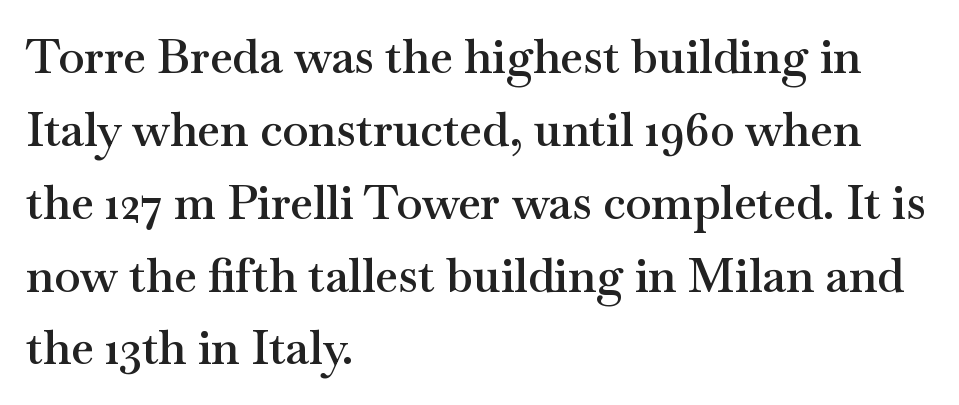
Q: Is the text bold? A: Semi-bold.
Q: Is the text italic (slanted)? A: No, it is upright.
Q: Is the typeface a serif or a sans-serif typeface? A: Serif.
Q: Is the text underlined? A: No.
Q: How is the paragraph aligned? A: Left-aligned.
Q: Is the spacing between letters normal or unusually wide? A: Normal.
Q: Is the spacing between lines tight, normal or loose? A: Normal.
Q: Width (condensed, normal, or wide)? A: Wide.
Q: Stroke contrast? A: Medium.
Q: x-height? A: Small.
Q: Monospaced? A: No.
